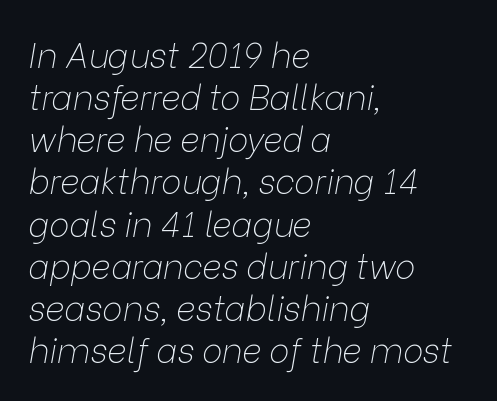
The image shows 34 px thin type, italic (leaning right); set left-aligned, line spacing 1.24x, normal letter spacing, not underlined; low stroke contrast and a medium x-height.
